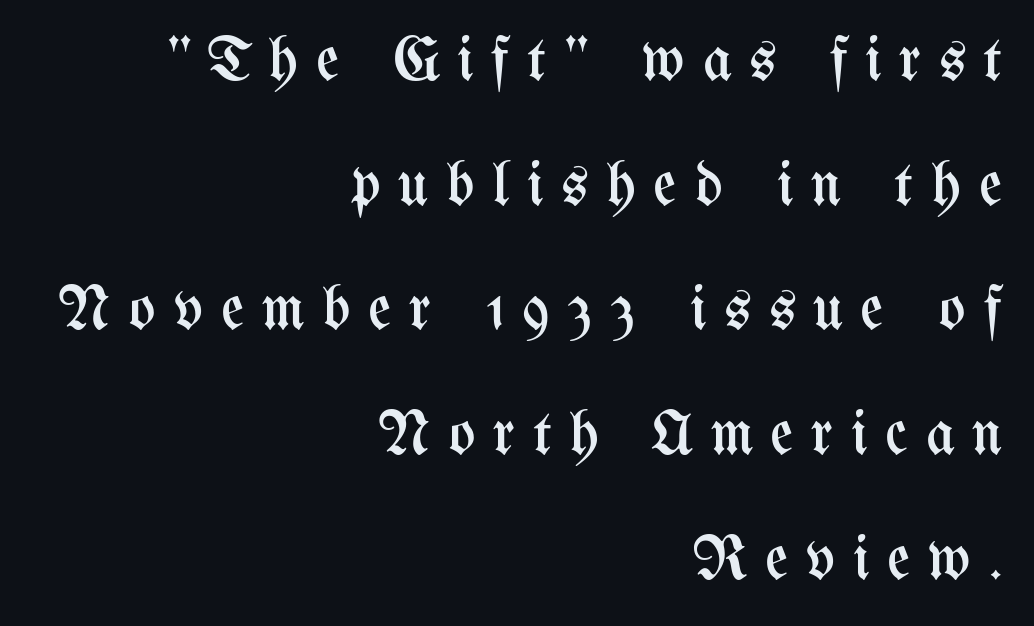
{"italic": "no", "bold": "no", "weight": "regular", "width": "condensed", "stroke_contrast": "medium", "x_height": "medium", "monospaced": "no", "underline": "no", "align": "right", "line_spacing": "loose", "line_spacing_ratio": 1.98, "letter_spacing": "wide", "letter_spacing_em": 0.28, "glyph_px": 63}
